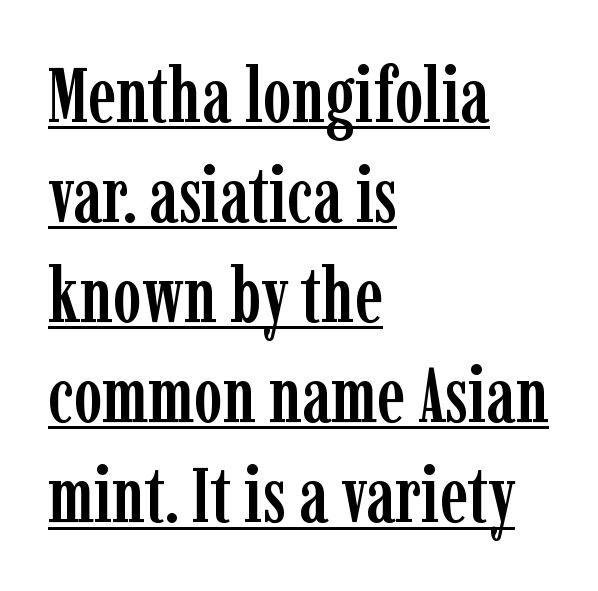
Vertically, the passage feels balanced, rows spaced as you'd expect. Here the glyphs are tracked normally, forming tight word shapes. Typeset ragged right — the left edge is the straight one. The specimen reads as upright at a glance.
